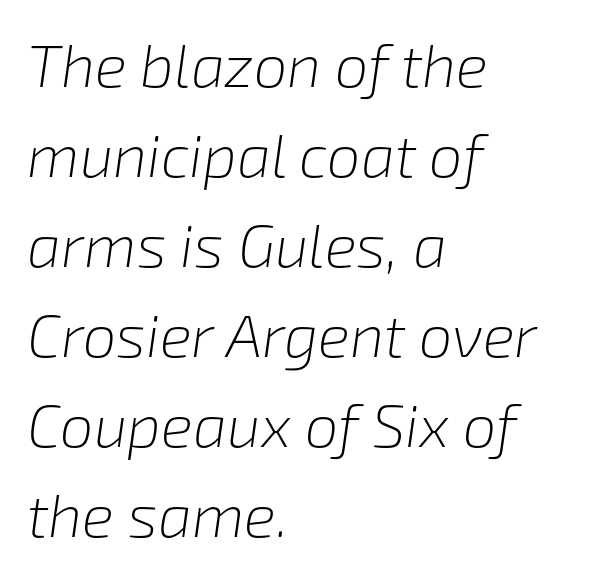
The image shows 60 px light type, italic (leaning right); set left-aligned, normal line spacing (1.5x), normal letter spacing, not underlined; low stroke contrast and a medium x-height.
